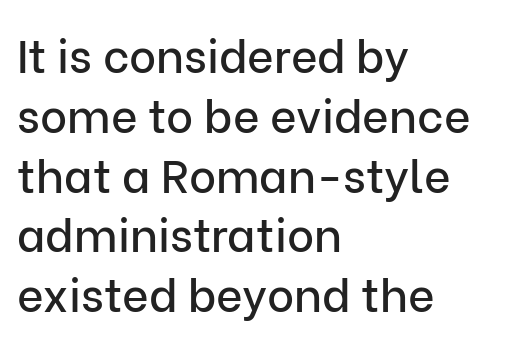
Think of a printed novel: that variable character pitch is what you see here. You can tell from the bare stems that sans-serif type was used. Tracking value appears to be zero — textbook default spacing. Does the leading feel generous? No, just average. Which margin do the lines hug? The left one — the right edge is uneven. The typography opts for an upright posture over an oblique one.
